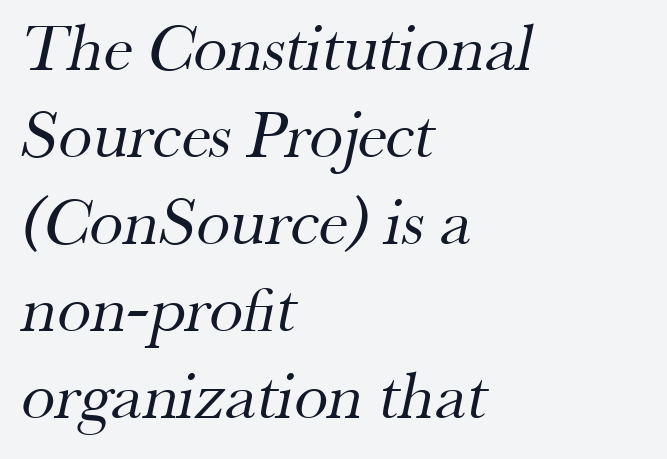
Glance below the letters and you will spot only blank space. Is this a fixed-width face? No — the glyphs have proportional, varying widths. Where is the straight margin? On the left. Default kerning and tracking; the words read as compact shapes. Serifs: yes, visible at the terminals of the letterforms.
